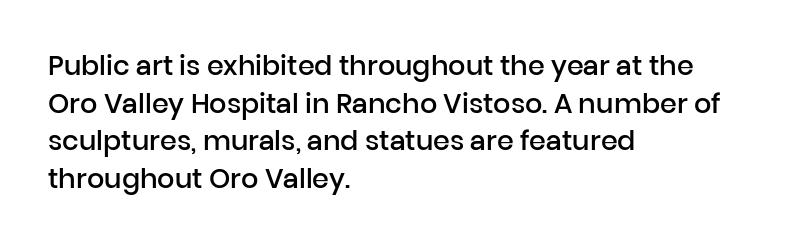
{"italic": "no", "bold": "semi", "underline": "no", "align": "left", "line_spacing": "normal", "line_spacing_ratio": 1.39, "letter_spacing": "normal", "letter_spacing_em": 0.0, "glyph_px": 27}
